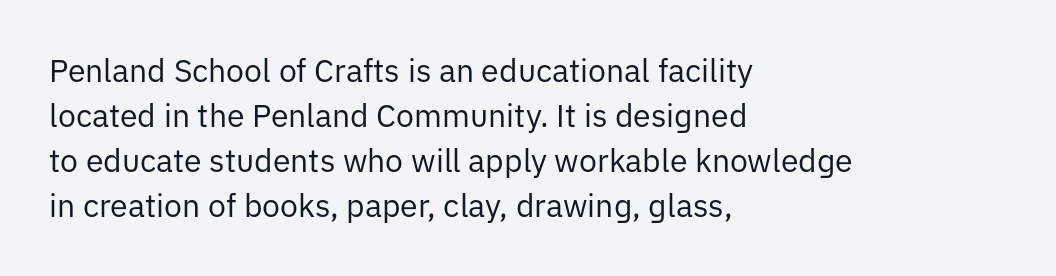
Letters have the restrained weight of plain body copy at most. The passage shown is typed in a proportional face where columns would drift. Line spacing here is normal. Short note: letters normally spaced. Underlining? Definitely not there.
